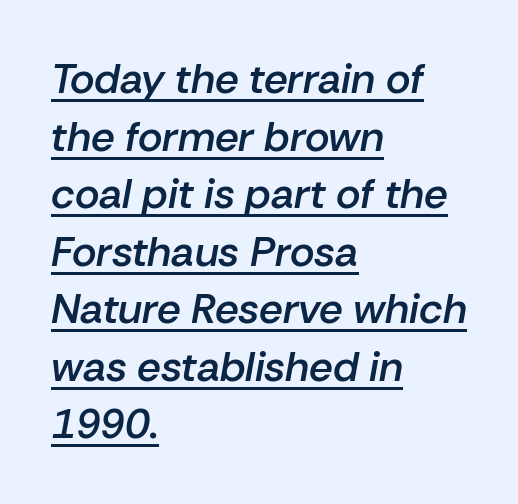
The image shows 42 px semibold type, italic (leaning right); set left-aligned, normal line spacing (1.37x), normal letter spacing, underlined; low stroke contrast and a medium x-height.
